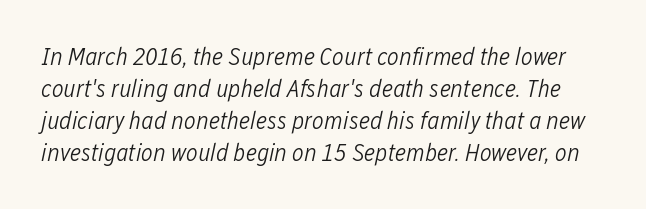
{"italic": "yes", "lean": "right", "slant_degrees": 12, "bold": "no", "underline": "no", "line_spacing": "normal", "line_spacing_ratio": 1.28, "letter_spacing": "normal", "letter_spacing_em": 0.0, "glyph_px": 25}
